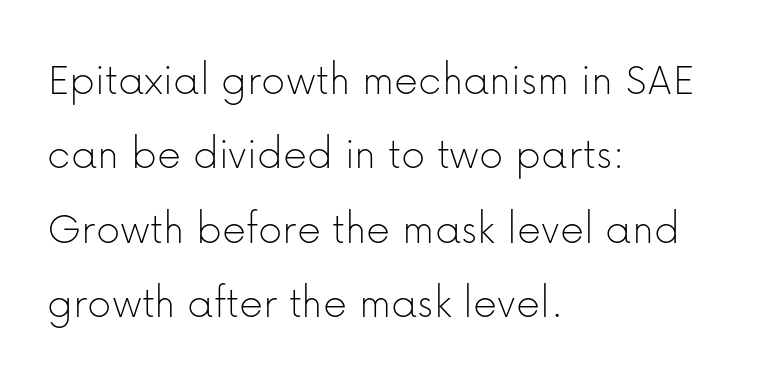
Q: Is the text bold? A: No.
Q: Is the text italic (slanted)? A: No, it is upright.
Q: Is the typeface a serif or a sans-serif typeface? A: Sans-serif.
Q: Is the text underlined? A: No.
Q: How is the paragraph aligned? A: Left-aligned.
Q: Is the spacing between letters normal or unusually wide? A: Normal.
Q: Is the spacing between lines tight, normal or loose? A: Normal.
Q: Width (condensed, normal, or wide)? A: Normal.
Q: Stroke contrast? A: Low.
Q: x-height? A: Medium.
Q: Monospaced? A: No.
